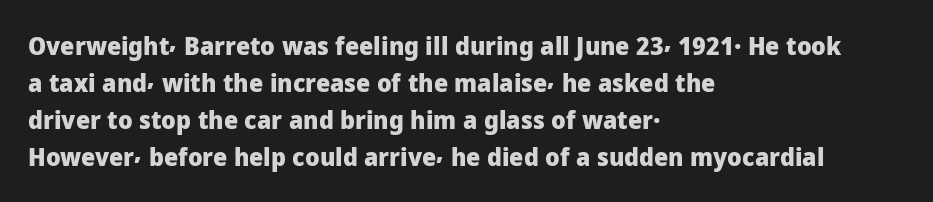
Horizontally, the lines are justified to the leading edge only. These words are printed bold, with thick strokes throughout. These lines sit exactly where default settings would place them. Every character sits straight up, as roman type does. Beneath every word, the page is bare.
